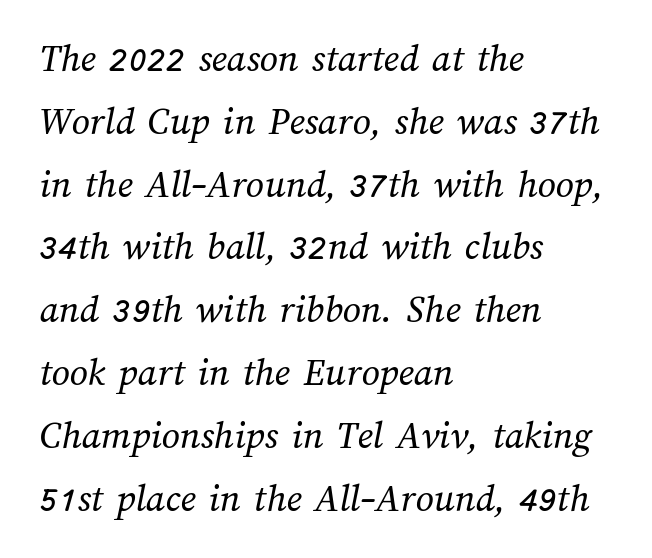
{"bold": "no", "weight": "regular", "width": "normal", "stroke_contrast": "medium", "x_height": "medium", "monospaced": "no", "underline": "no", "align": "left", "line_spacing": "normal", "line_spacing_ratio": 1.57, "letter_spacing": "normal", "letter_spacing_em": 0.0, "glyph_px": 40}
